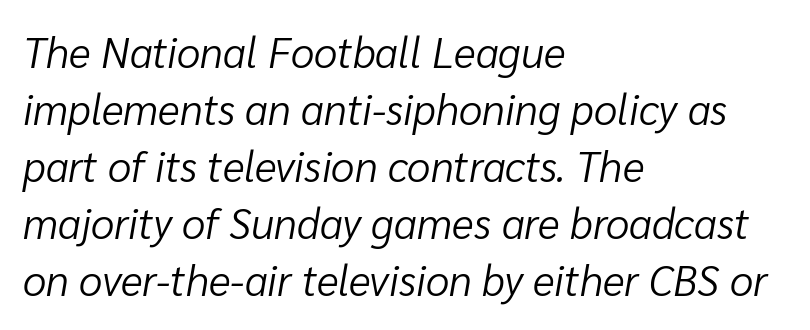
The image shows 42 px light type, italic (leaning right); set left-aligned, normal line spacing (1.36x), normal letter spacing, not underlined; low stroke contrast and a medium x-height.
